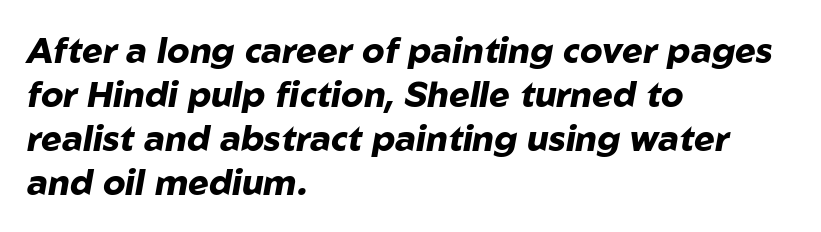
Q: Is the text bold? A: Yes.
Q: Is the text italic (slanted)? A: Yes, it leans right by about 10 degrees.
Q: Is the text underlined? A: No.
Q: How is the paragraph aligned? A: Left-aligned.
Q: Is the spacing between letters normal or unusually wide? A: Normal.
Q: Is the spacing between lines tight, normal or loose? A: Normal.
Q: Width (condensed, normal, or wide)? A: Normal.
Q: Stroke contrast? A: Low.
Q: x-height? A: Medium.
Q: Monospaced? A: No.
